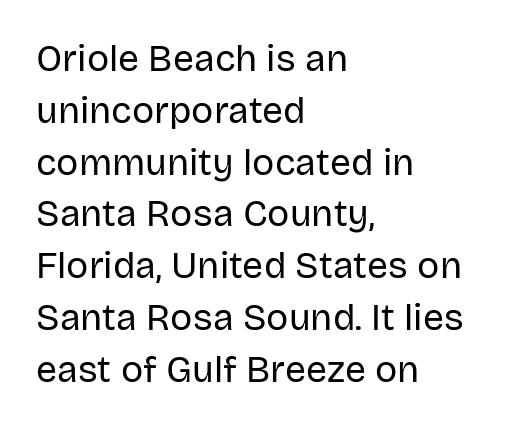
The image shows 37 px regular-weight sans-serif type, upright; set left-aligned, normal line spacing (1.4x), normal letter spacing, not underlined; low stroke contrast and a large x-height.
